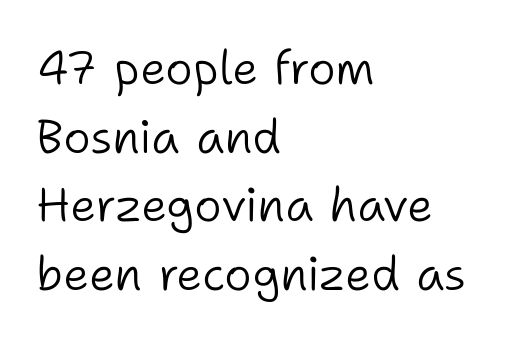
{"serif": "no", "italic": "no", "bold": "no", "weight": "light", "width": "normal", "stroke_contrast": "low", "x_height": "medium", "monospaced": "no", "underline": "no", "align": "left", "line_spacing": "normal", "line_spacing_ratio": 1.46, "letter_spacing": "normal", "letter_spacing_em": 0.0, "glyph_px": 47}
